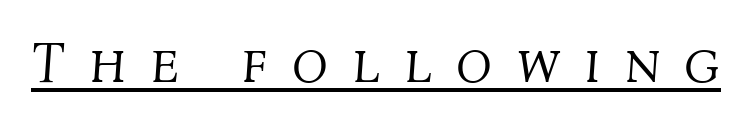
The text carries the slant typical of an italic or oblique font. Heft: none added — not bold. The rendering uses natural spacing where letterforms have individual widths. Quick note: underline on. The gaps between neighbouring characters are conspicuously large.
